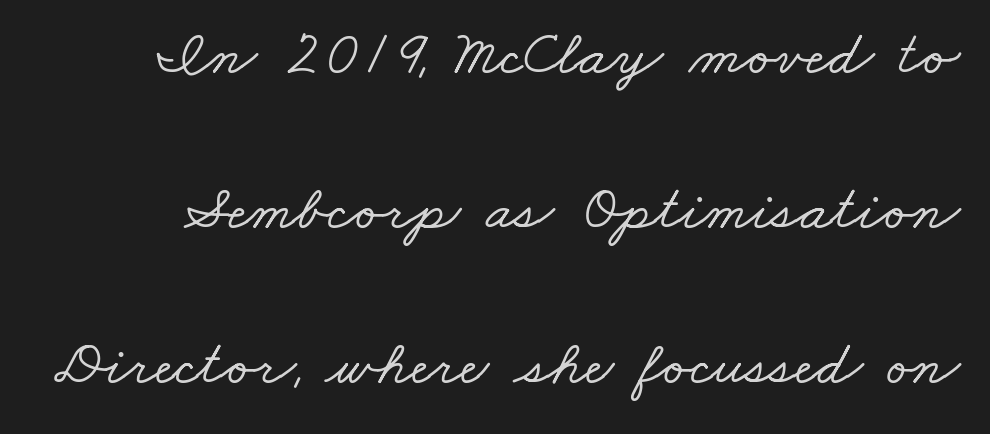
The image shows 63 px wide serif type; set loose line spacing (2.46x), normal letter spacing, not underlined; low stroke contrast and a small x-height.
